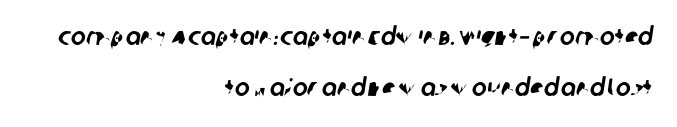
The image shows 25 px text type; set right-aligned, loose line spacing (2.04x), normal letter spacing, not underlined.
